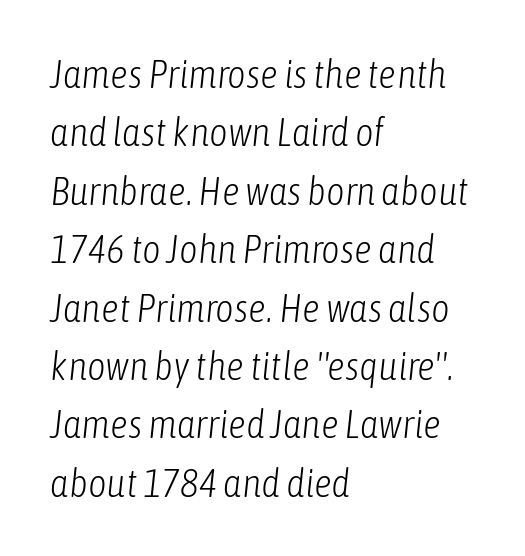
In terms of letterspacing, this is plain default setting. When letters slant like this, we call the style italic. Stems and bowls with no extra thickness — not bold. Unmarked baselines from the first word to the last. Do the characters align in a grid? No, the font is proportional. In terms of leading, this rendering sits right in the middle.
